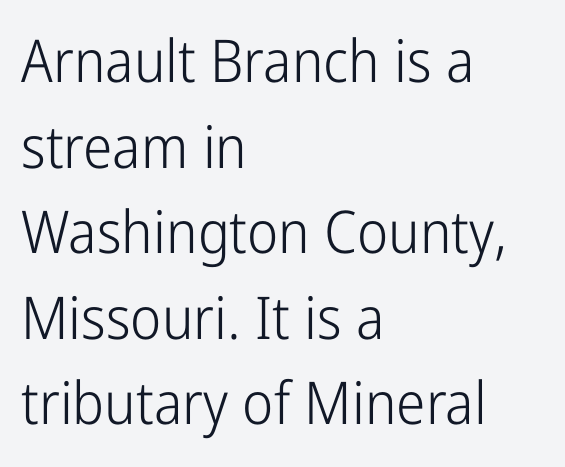
{"serif": "no", "italic": "no", "bold": "no", "weight": "light", "width": "condensed", "stroke_contrast": "low", "x_height": "medium", "monospaced": "no", "underline": "no", "align": "left", "line_spacing": "normal", "line_spacing_ratio": 1.45, "letter_spacing": "normal", "letter_spacing_em": 0.0, "glyph_px": 59}
